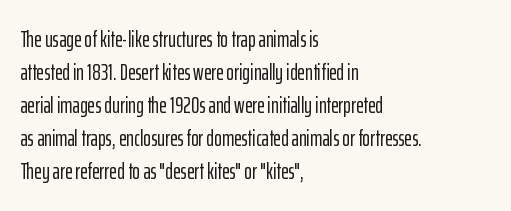
Q: Is the text italic (slanted)? A: No, it is upright.
Q: Is the text underlined? A: No.
Q: How is the paragraph aligned? A: Left-aligned.
Q: Is the spacing between letters normal or unusually wide? A: Normal.
Q: Is the spacing between lines tight, normal or loose? A: Normal.
